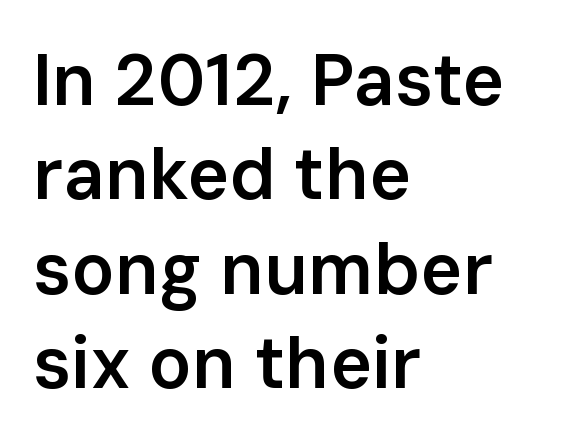
The image shows 72 px semibold sans-serif type, upright; set left-aligned, normal line spacing (1.31x), normal letter spacing, not underlined; low stroke contrast and a medium x-height.
